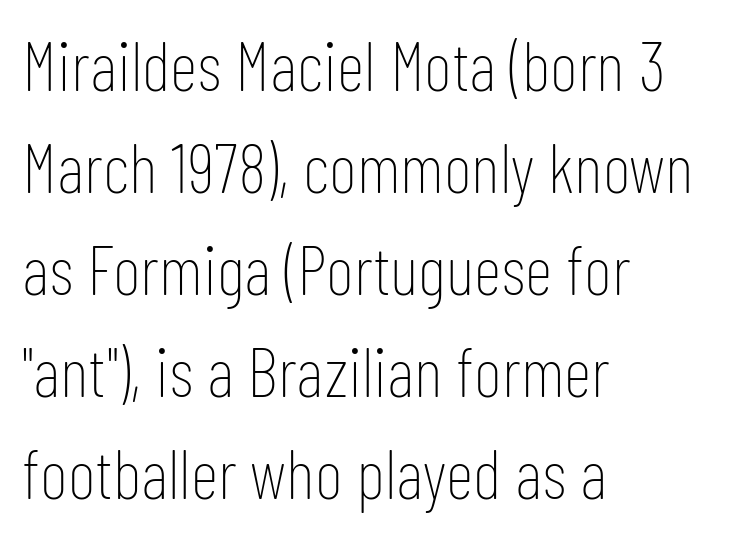
Nope, not italic — everything's standing straight. Check where the strokes stop: nothing finishes them off — pure sans. The strokes are not fattened; the text isn't bold. What's the leading like? Ordinary, nothing unusual.
